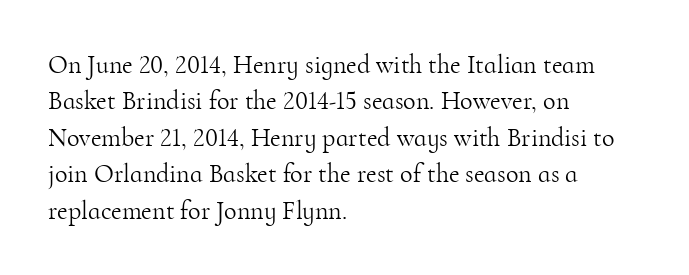
{"italic": "no", "bold": "no", "underline": "no", "align": "left", "line_spacing": "normal", "line_spacing_ratio": 1.4, "letter_spacing": "normal", "letter_spacing_em": 0.0, "glyph_px": 26}
